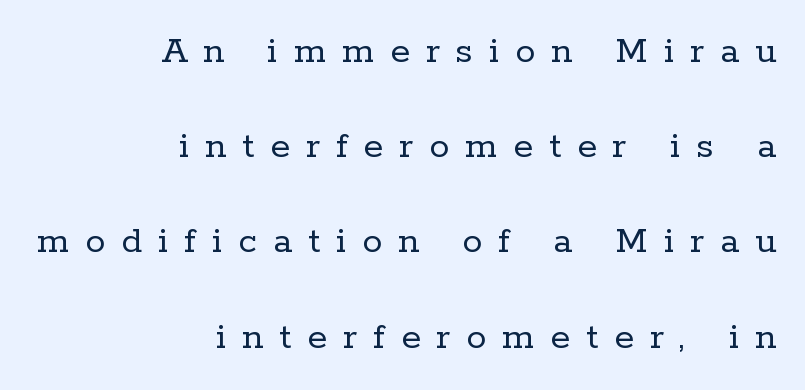
{"serif": "yes", "italic": "no", "bold": "no", "weight": "regular", "width": "normal", "stroke_contrast": "low", "x_height": "medium", "monospaced": "no", "underline": "no", "align": "right", "line_spacing": "loose", "line_spacing_ratio": 2.38, "letter_spacing": "wide", "letter_spacing_em": 0.4, "glyph_px": 40}
